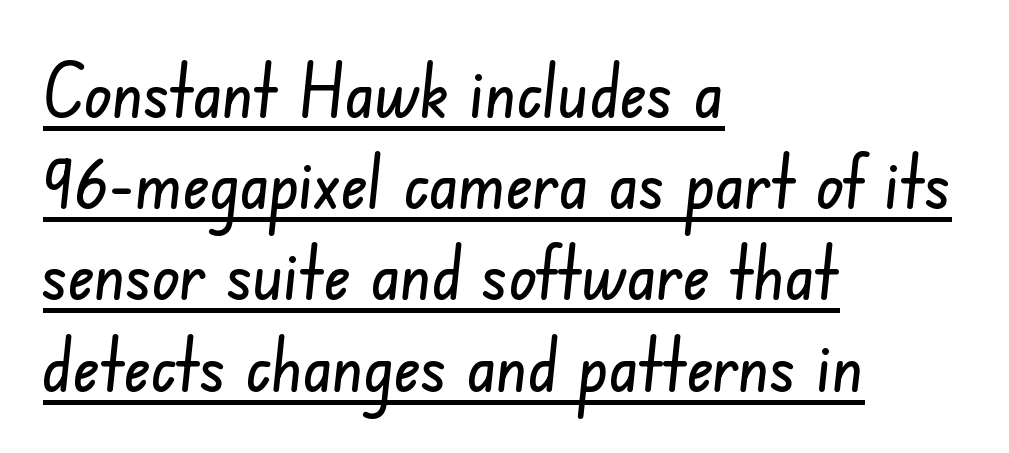
{"serif": "no", "width": "condensed", "stroke_contrast": "low", "x_height": "small", "monospaced": "no", "underline": "yes", "align": "left", "line_spacing": "normal", "line_spacing_ratio": 1.25, "letter_spacing": "normal", "letter_spacing_em": 0.0, "glyph_px": 73}
